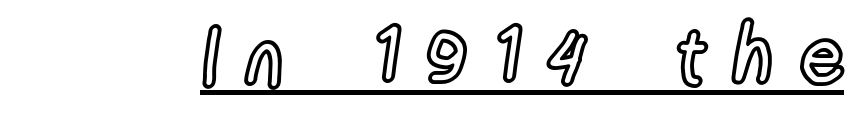
The image shows 77 px condensed type; set unusually wide letter spacing (+0.37 em), underlined; a medium x-height.
